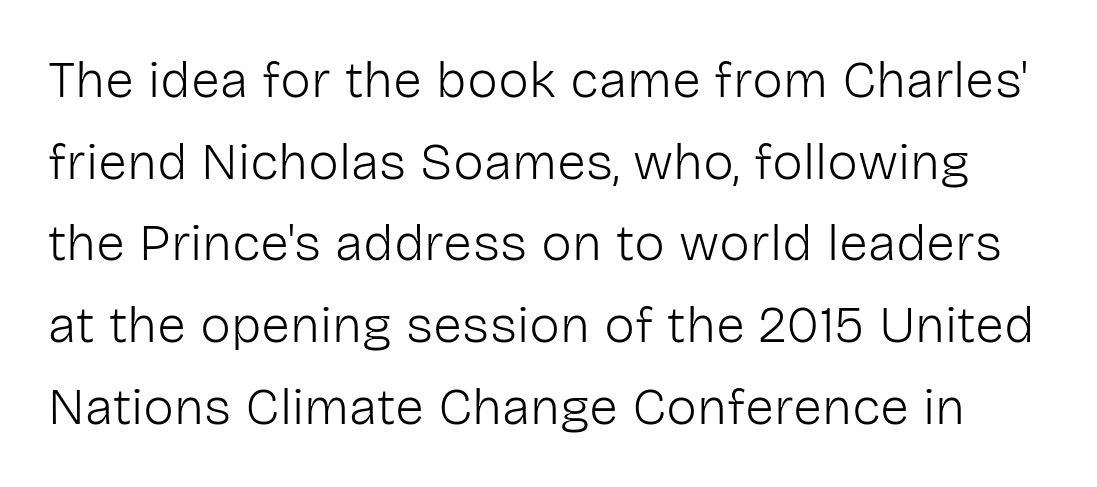
Q: Is the text bold? A: No.
Q: Is the text italic (slanted)? A: No, it is upright.
Q: Is the typeface a serif or a sans-serif typeface? A: Sans-serif.
Q: Is the text underlined? A: No.
Q: Is the spacing between letters normal or unusually wide? A: Normal.
Q: Is the spacing between lines tight, normal or loose? A: Normal.
Q: Width (condensed, normal, or wide)? A: Normal.
Q: Stroke contrast? A: Low.
Q: x-height? A: Medium.
Q: Monospaced? A: No.
